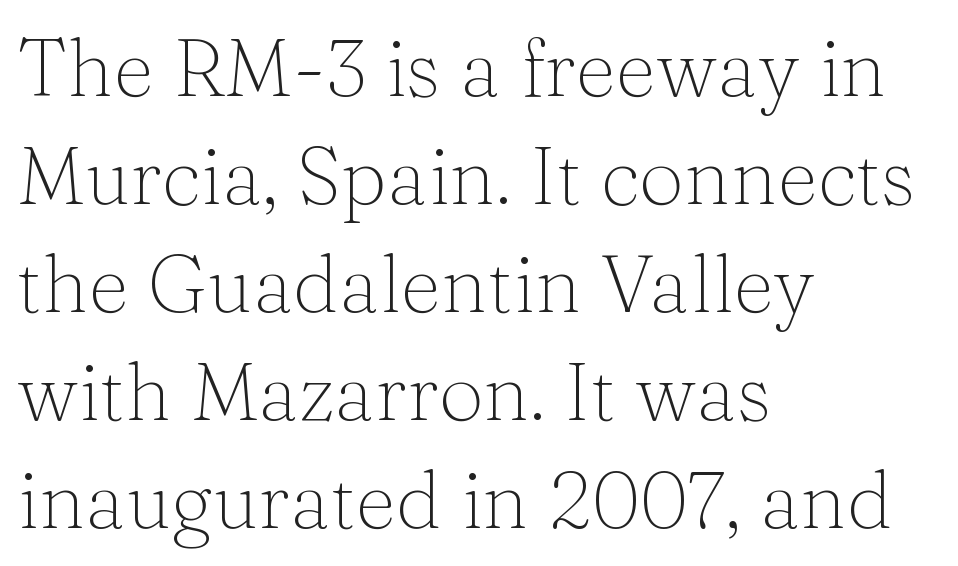
{"serif": "yes", "italic": "no", "bold": "no", "weight": "light", "width": "normal", "stroke_contrast": "medium", "x_height": "medium", "monospaced": "no", "underline": "no", "align": "left", "line_spacing": "normal", "line_spacing_ratio": 1.35, "letter_spacing": "normal", "letter_spacing_em": 0.0, "glyph_px": 80}
